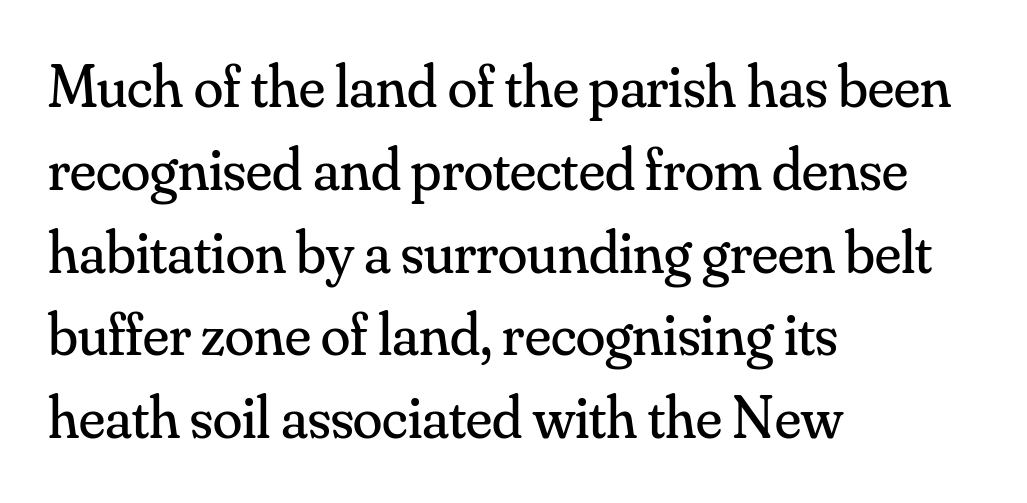
{"serif": "yes", "italic": "no", "bold": "no", "weight": "regular", "width": "normal", "stroke_contrast": "medium", "x_height": "small", "monospaced": "no", "underline": "no", "align": "left", "line_spacing": "normal", "line_spacing_ratio": 1.38, "letter_spacing": "normal", "letter_spacing_em": 0.0, "glyph_px": 60}
